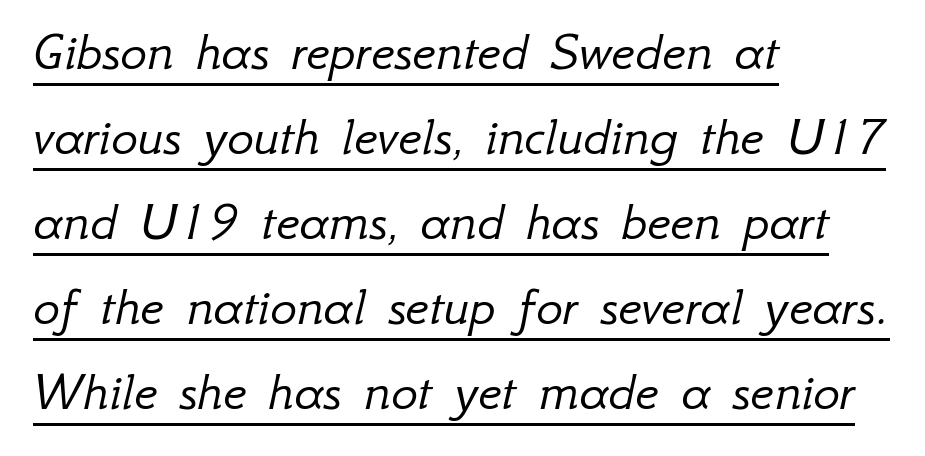
Q: Is the text bold? A: No.
Q: Is the text italic (slanted)? A: Yes, it leans right by about 12 degrees.
Q: Is the text underlined? A: Yes.
Q: How is the paragraph aligned? A: Left-aligned.
Q: Is the spacing between letters normal or unusually wide? A: Normal.
Q: Is the spacing between lines tight, normal or loose? A: Normal.
Q: Width (condensed, normal, or wide)? A: Normal.
Q: Stroke contrast? A: Low.
Q: x-height? A: Small.
Q: Monospaced? A: No.
